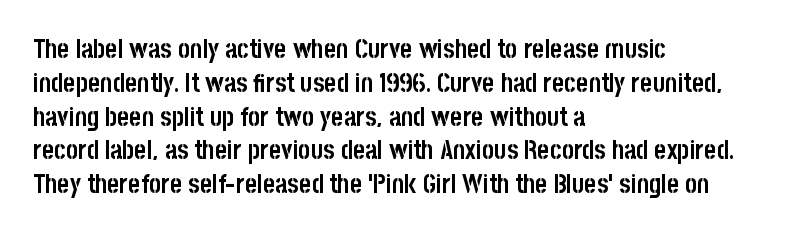
Q: Is the text bold? A: Yes.
Q: Is the text italic (slanted)? A: No, it is upright.
Q: Is the text underlined? A: No.
Q: How is the paragraph aligned? A: Left-aligned.
Q: Is the spacing between letters normal or unusually wide? A: Normal.
Q: Is the spacing between lines tight, normal or loose? A: Normal.
